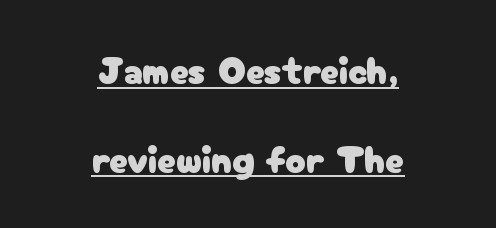
The image shows 38 px sans-serif type, upright; set centered, loose line spacing (2.33x), normal letter spacing, underlined; low stroke contrast and a medium x-height.
